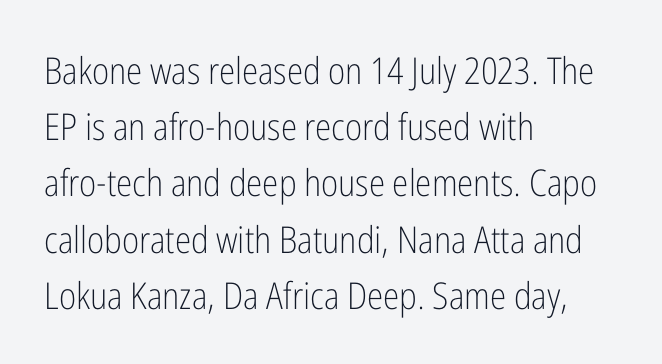
Q: Is the text bold? A: No.
Q: Is the text italic (slanted)? A: No, it is upright.
Q: Is the typeface a serif or a sans-serif typeface? A: Sans-serif.
Q: Is the text underlined? A: No.
Q: How is the paragraph aligned? A: Left-aligned.
Q: Is the spacing between letters normal or unusually wide? A: Normal.
Q: Is the spacing between lines tight, normal or loose? A: Normal.
Q: Width (condensed, normal, or wide)? A: Condensed.
Q: Stroke contrast? A: Low.
Q: x-height? A: Medium.
Q: Monospaced? A: No.
